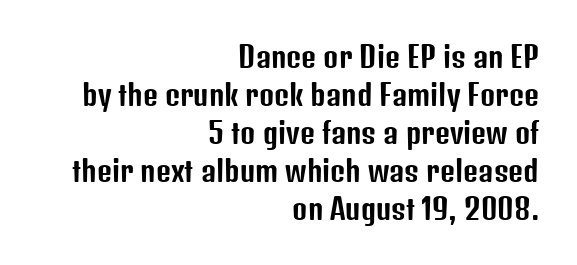
{"serif": "no", "italic": "no", "width": "condensed", "stroke_contrast": "low", "x_height": "medium", "monospaced": "no", "underline": "no", "align": "right", "line_spacing": "normal", "line_spacing_ratio": 1.31, "letter_spacing": "normal", "letter_spacing_em": 0.0, "glyph_px": 29}
